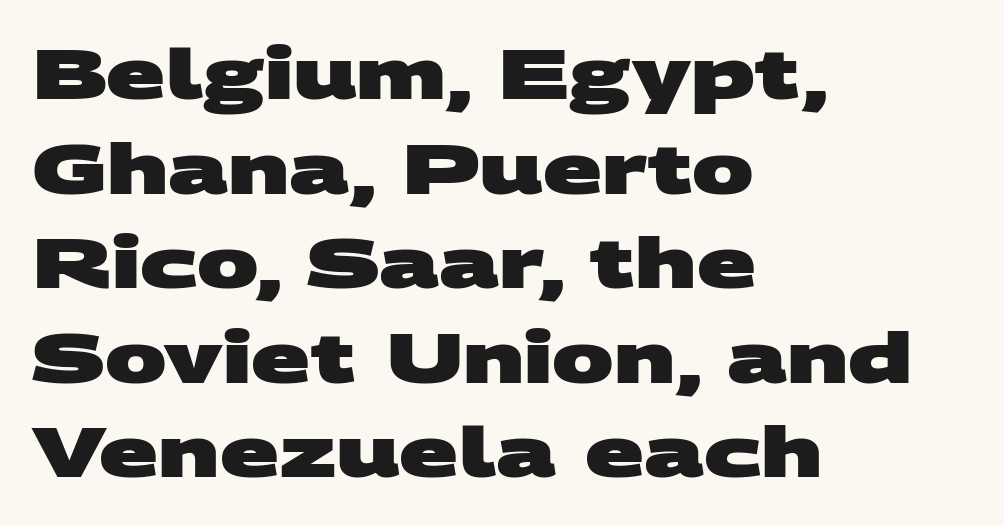
Q: Is the text bold? A: Yes.
Q: Is the typeface a serif or a sans-serif typeface? A: Sans-serif.
Q: Is the text underlined? A: No.
Q: How is the paragraph aligned? A: Left-aligned.
Q: Is the spacing between letters normal or unusually wide? A: Normal.
Q: Is the spacing between lines tight, normal or loose? A: Normal.
Q: Width (condensed, normal, or wide)? A: Wide.
Q: Stroke contrast? A: Medium.
Q: x-height? A: Large.
Q: Monospaced? A: No.
